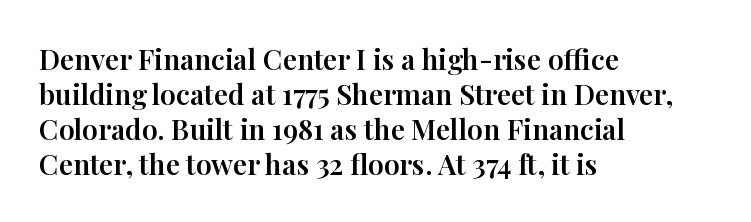
The image shows 28 px serif type, upright; set left-aligned, normal line spacing (1.25x), normal letter spacing, not underlined; high stroke contrast and a medium x-height.
